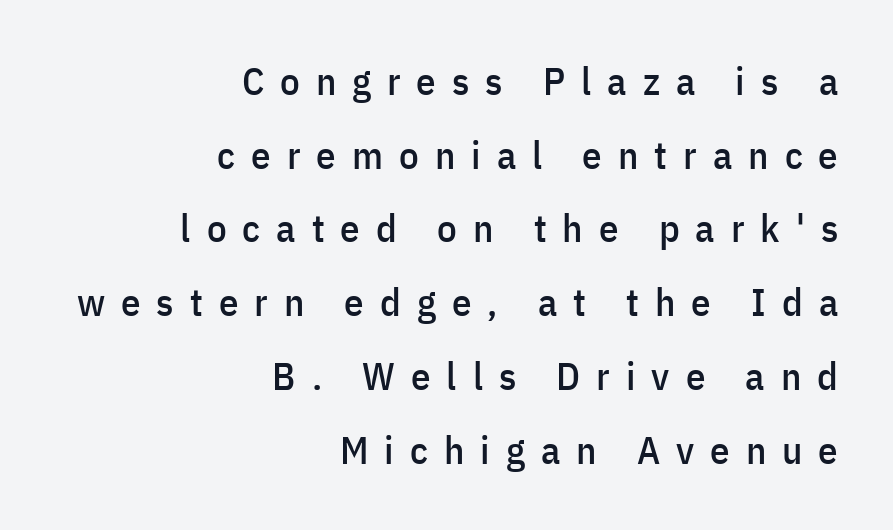
The rendering anchors every line to the right-hand side. The rendering uses natural spacing where letterforms have individual widths. Characters follow at a spacing far wider than the type designer built in. The passage shown is typeset with a sans-serif family. Anything drawn beneath the words? Only blank space.
